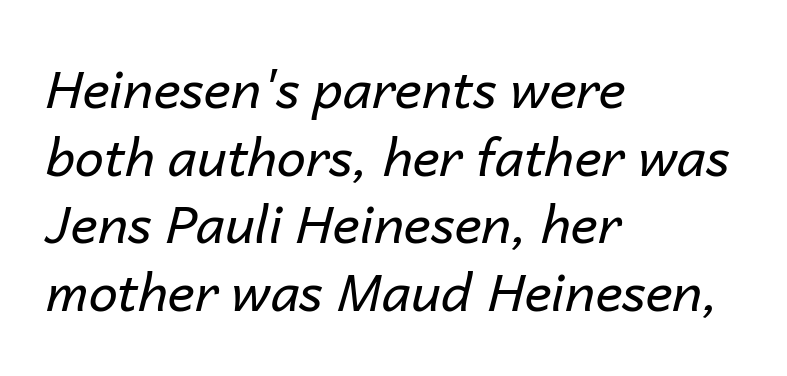
The image shows 52 px regular-weight type, italic (leaning right); set left-aligned, normal line spacing (1.3x), normal letter spacing, not underlined; low stroke contrast and a medium x-height.
